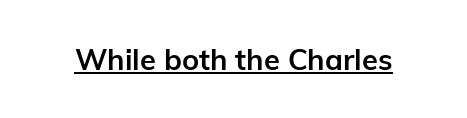
{"serif": "no", "italic": "no", "bold": "yes", "weight": "semibold", "width": "normal", "stroke_contrast": "low", "x_height": "medium", "monospaced": "no", "underline": "yes", "letter_spacing": "normal", "letter_spacing_em": 0.0, "glyph_px": 29}
